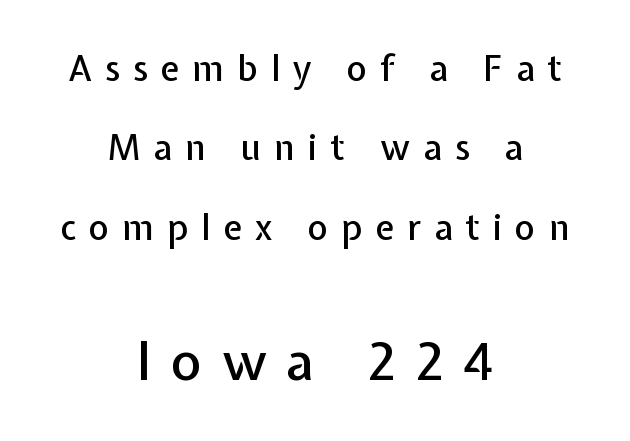
{"serif": "no", "italic": "no", "width": "normal", "stroke_contrast": "low", "x_height": "medium", "monospaced": "no", "underline": "no", "align": "center", "line_spacing": "loose", "line_spacing_ratio": 2.27, "letter_spacing": "wide", "letter_spacing_em": 0.37, "larger_block": "second", "size_ratio": 1.51, "glyph_px": 53}
